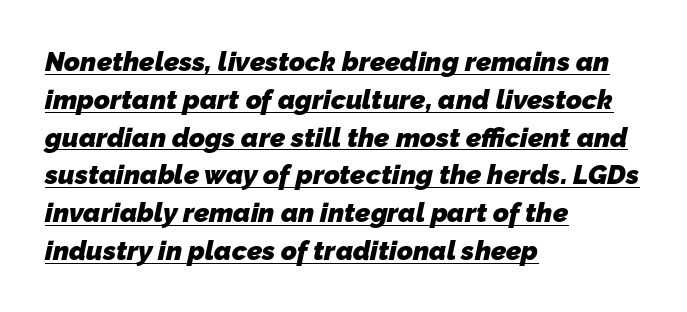
Q: Is the text bold? A: Yes.
Q: Is the text underlined? A: Yes.
Q: How is the paragraph aligned? A: Left-aligned.
Q: Is the spacing between letters normal or unusually wide? A: Normal.
Q: Is the spacing between lines tight, normal or loose? A: Normal.
